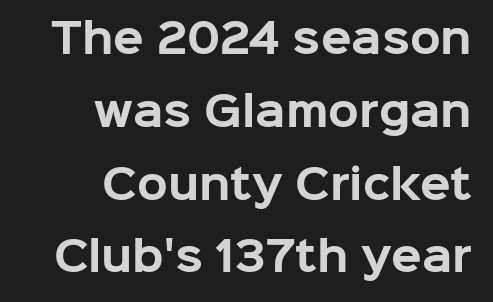
The typesetting leans heavy: a genuine bold. These lines are set flush right with a ragged left edge. Grotesque or geometric, the face here clearly has no serifs. Check under the words: just untouched page.
